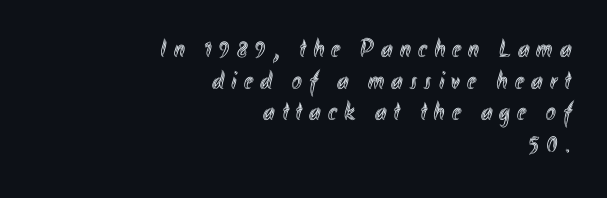
{"underline": "no", "align": "right", "line_spacing_ratio": 1.22, "letter_spacing": "wide", "letter_spacing_em": 0.28, "glyph_px": 26}
